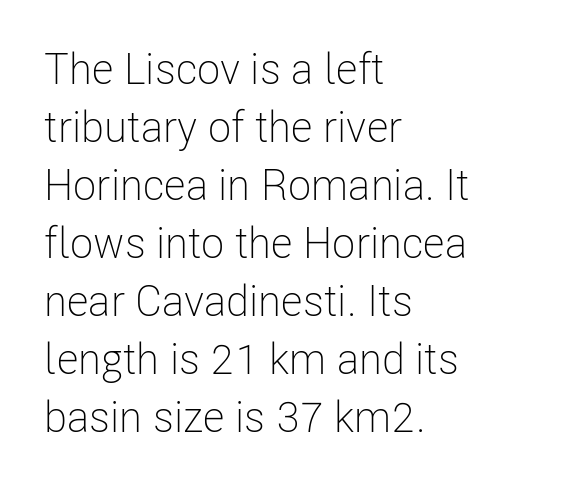
The image shows 43 px light, condensed sans-serif type, upright; set left-aligned, normal line spacing (1.35x), normal letter spacing, not underlined; low stroke contrast and a medium x-height.
